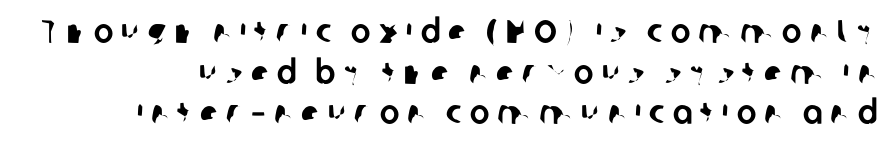
The image shows 33 px sans-serif type; set line spacing 1.23x, unusually wide letter spacing (+0.25 em), not underlined; low stroke contrast and a medium x-height.
